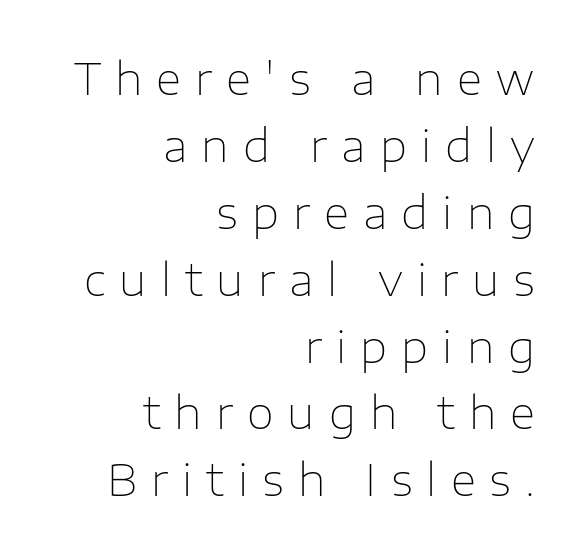
The image shows 44 px thin sans-serif type, upright; set right-aligned, normal line spacing (1.52x), unusually wide letter spacing (+0.32 em), not underlined; low stroke contrast and a medium x-height.
